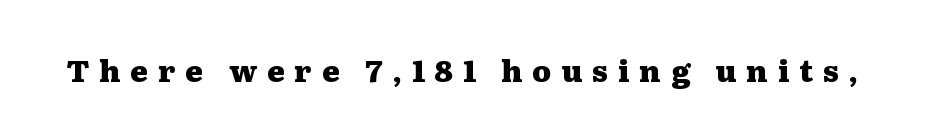
{"serif": "yes", "italic": "no", "bold": "yes", "weight": "heavy", "width": "wide", "stroke_contrast": "medium", "x_height": "medium", "monospaced": "no", "underline": "no", "letter_spacing": "wide", "letter_spacing_em": 0.33, "glyph_px": 30}
